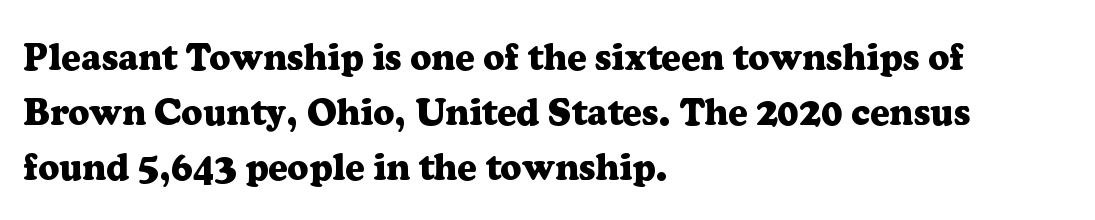
{"serif": "yes", "italic": "no", "bold": "yes", "weight": "heavy", "width": "normal", "stroke_contrast": "low", "x_height": "medium", "monospaced": "no", "underline": "no", "align": "left", "line_spacing": "normal", "line_spacing_ratio": 1.49, "letter_spacing": "normal", "letter_spacing_em": 0.0, "glyph_px": 37}
